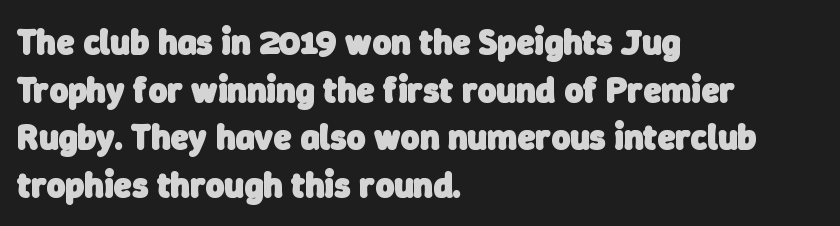
The image shows 36 px heavy sans-serif type; set left-aligned, normal line spacing (1.32x), normal letter spacing, not underlined; low stroke contrast and a medium x-height.
